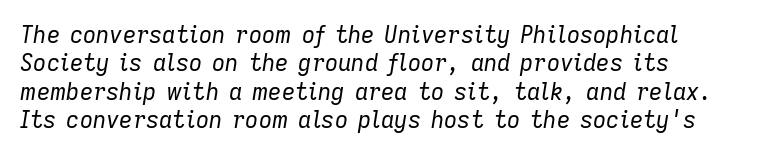
Q: Is the text bold? A: No.
Q: Is the text italic (slanted)? A: Yes, it leans right by about 9 degrees.
Q: Is the text underlined? A: No.
Q: Is the spacing between letters normal or unusually wide? A: Normal.
